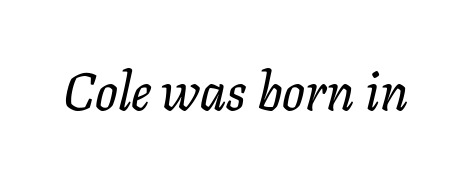
The image shows 53 px serif type, italic (leaning right); set normal letter spacing, not underlined; low stroke contrast and a medium x-height.
